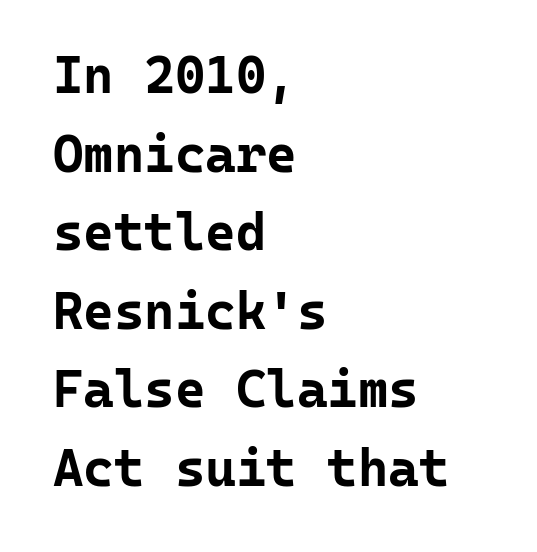
Letters rest on an invisible, unmarked baseline. If you drew a line through each stem, it would be perfectly vertical. A student would call this left alignment; a typographer would say flush left, rag right. These lines are rendered in a fixed-pitch font. Interline gaps are of average width in this sample.
